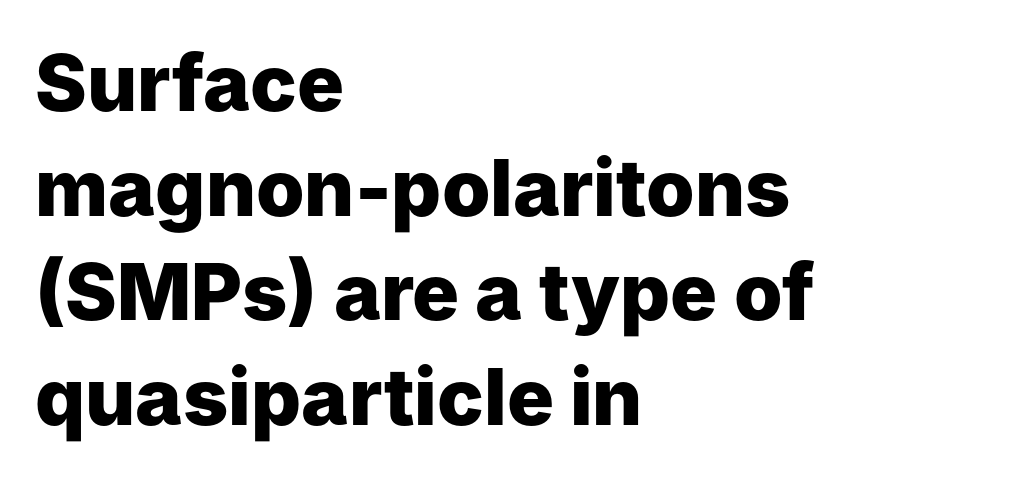
Vertically, the passage feels balanced, rows spaced as you'd expect. Strokes here are thick enough to call this a true bold. The passage shown is typed in a proportional face where columns would drift. Is the letter spacing exaggerated? No — it looks like the ordinary default. Regarding serifs, this sample does without them. The area under the type is left untouched.
